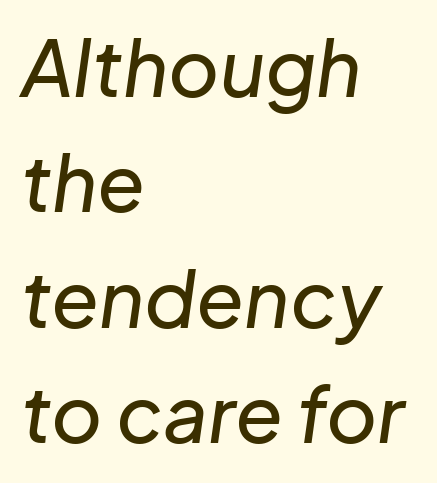
The image shows 78 px text type, italic (leaning right); set left-aligned, normal line spacing (1.48x), normal letter spacing, not underlined; low stroke contrast and a medium x-height.
